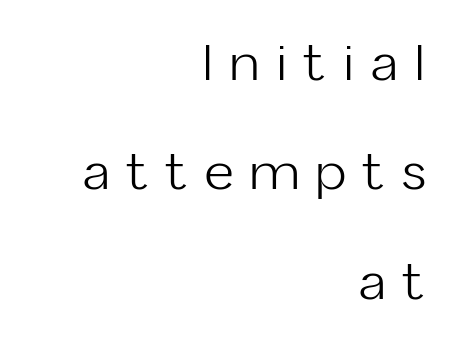
{"serif": "no", "italic": "no", "bold": "no", "weight": "light", "width": "normal", "stroke_contrast": "low", "x_height": "medium", "monospaced": "no", "underline": "no", "align": "right", "line_spacing": "loose", "line_spacing_ratio": 2.19, "letter_spacing": "wide", "letter_spacing_em": 0.33, "glyph_px": 50}
